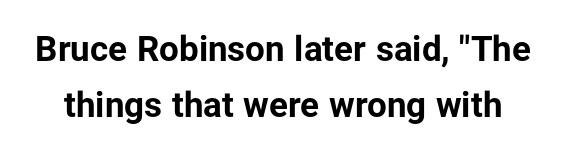
The image shows 35 px bold sans-serif type, upright; set normal line spacing (1.59x), normal letter spacing, not underlined; low stroke contrast and a medium x-height.
